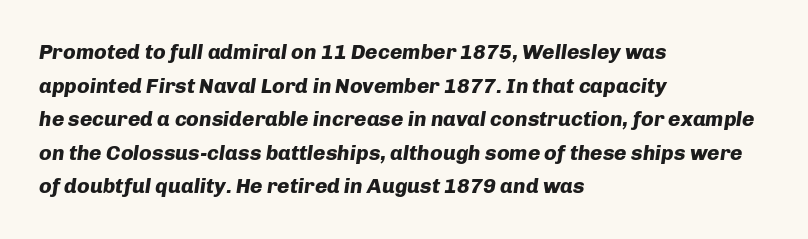
Q: Is the text bold? A: Yes.
Q: Is the text italic (slanted)? A: Yes, it leans right by about 8 degrees.
Q: Is the text underlined? A: No.
Q: How is the paragraph aligned? A: Left-aligned.
Q: Is the spacing between letters normal or unusually wide? A: Normal.
Q: Is the spacing between lines tight, normal or loose? A: Normal.
